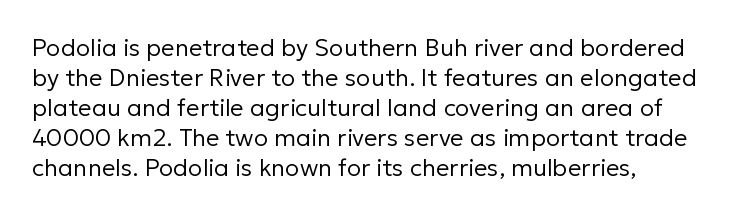
{"italic": "no", "bold": "no", "underline": "no", "align": "left", "line_spacing": "normal", "line_spacing_ratio": 1.25, "letter_spacing": "normal", "letter_spacing_em": 0.0, "glyph_px": 24}
